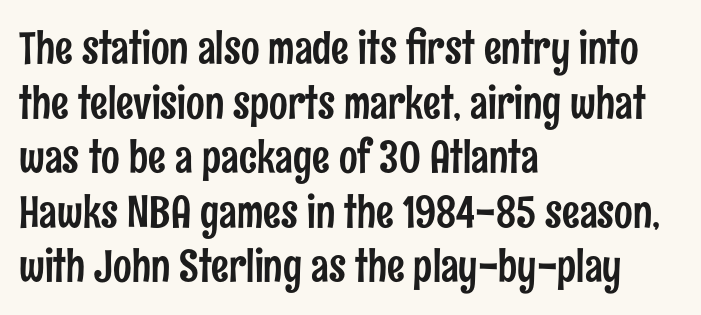
{"serif": "no", "italic": "no", "width": "condensed", "stroke_contrast": "low", "x_height": "medium", "monospaced": "no", "underline": "no", "align": "left", "line_spacing_ratio": 1.24, "letter_spacing": "normal", "letter_spacing_em": 0.0, "glyph_px": 44}
